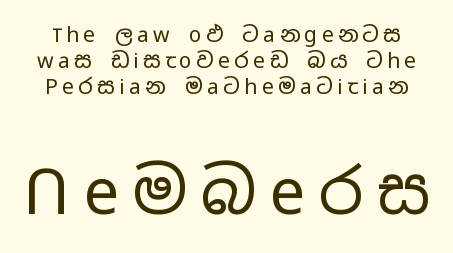
The image shows 64 px regular-weight, wide sans-serif type, upright; set line spacing 1.23x, unusually wide letter spacing (+0.21 em), not underlined; the second (bottom) block is 3.05x larger; low stroke contrast and a medium x-height.
